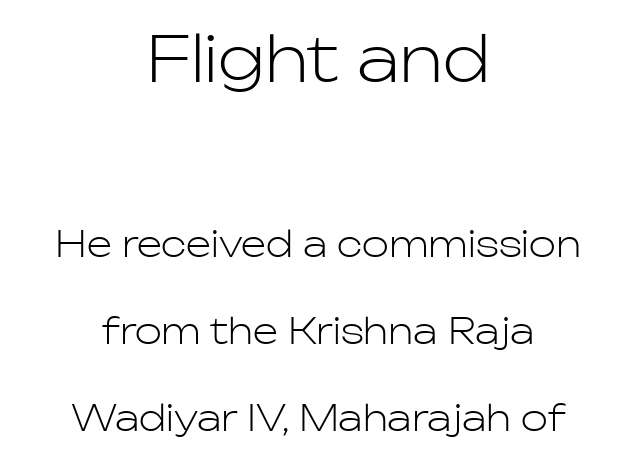
{"serif": "no", "italic": "no", "bold": "no", "weight": "light", "width": "normal", "stroke_contrast": "low", "x_height": "medium", "monospaced": "no", "underline": "no", "align": "center", "line_spacing": "loose", "line_spacing_ratio": 2.41, "letter_spacing": "normal", "letter_spacing_em": 0.0, "larger_block": "first", "size_ratio": 1.75, "glyph_px": 63}
